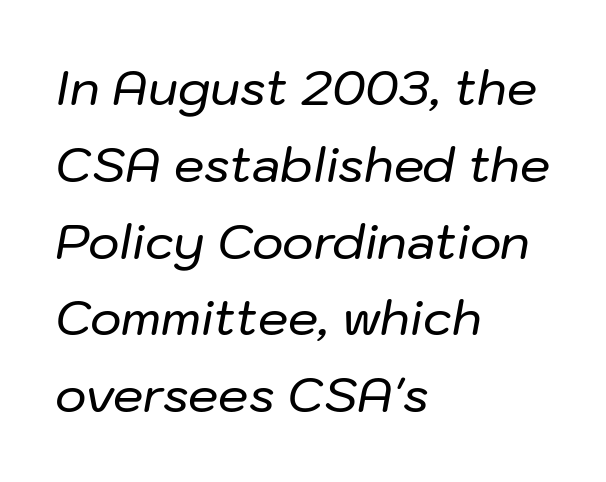
{"italic": "yes", "lean": "right", "slant_degrees": 10, "width": "normal", "stroke_contrast": "low", "x_height": "medium", "monospaced": "no", "underline": "no", "align": "left", "line_spacing": "normal", "line_spacing_ratio": 1.6, "letter_spacing": "normal", "letter_spacing_em": 0.0, "glyph_px": 48}
